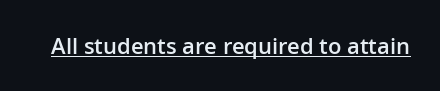
The image shows 22 px text type, upright; set normal letter spacing, underlined.
